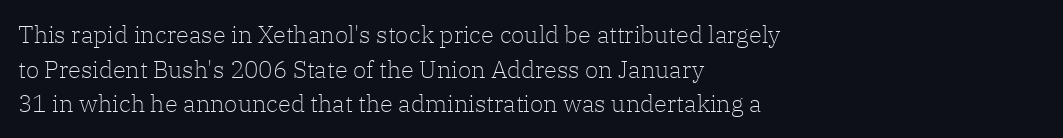
Regarding leading, the lines here are spaced in the standard way. The letters look calm and open, with moderate or lighter stems. Layout note: lines flush left. The rendering keeps characters at their native spacing. The lettering stays uniformly vertical, giving the passage a roman look. Underline: absent.
